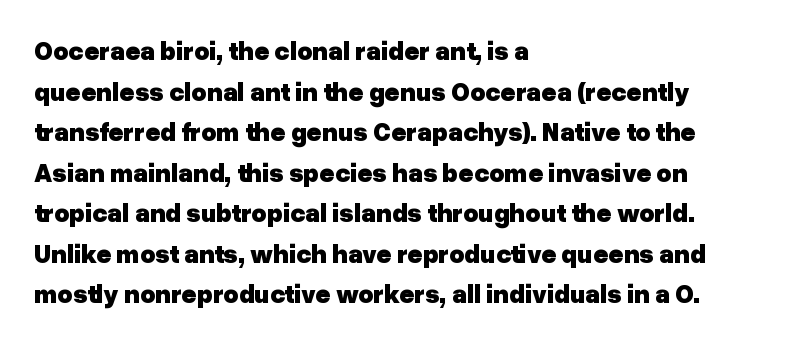
The image shows 26 px bold type, upright; set left-aligned, normal line spacing (1.56x), normal letter spacing, not underlined.
